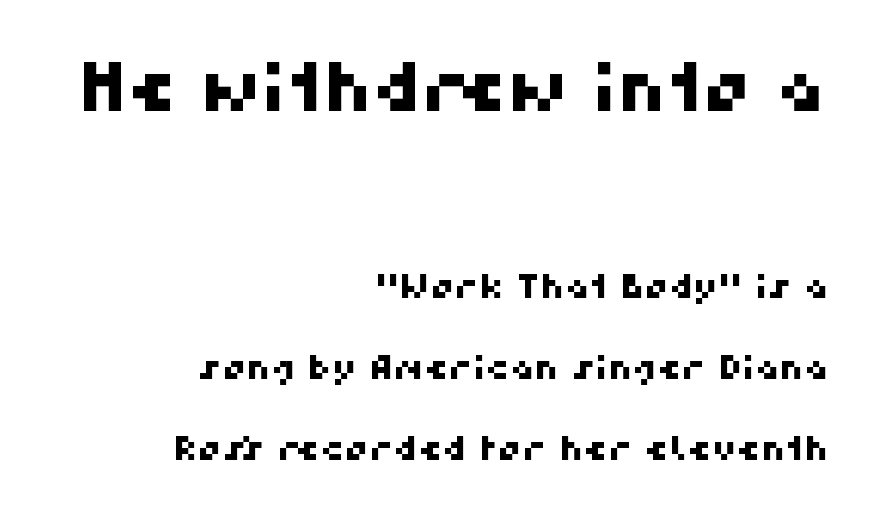
Q: Is the typeface a serif or a sans-serif typeface? A: Sans-serif.
Q: Is the text underlined? A: No.
Q: How is the paragraph aligned? A: Right-aligned.
Q: Is the spacing between letters normal or unusually wide? A: Normal.
Q: Is the spacing between lines tight, normal or loose? A: Loose.
Q: Which block of text is set in a larger size, the first (top) or the second (bottom)? A: The first (top) one.
Q: Width (condensed, normal, or wide)? A: Normal.
Q: Stroke contrast? A: High.
Q: x-height? A: Medium.
Q: Monospaced? A: No.
